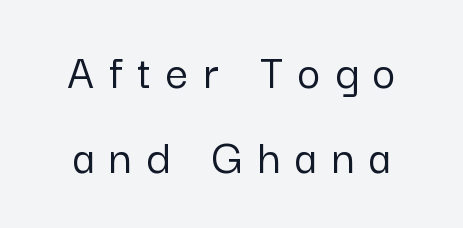
{"serif": "no", "italic": "no", "width": "normal", "stroke_contrast": "low", "x_height": "medium", "monospaced": "no", "underline": "no", "line_spacing": "normal", "line_spacing_ratio": 1.7, "letter_spacing": "wide", "letter_spacing_em": 0.3, "glyph_px": 50}
